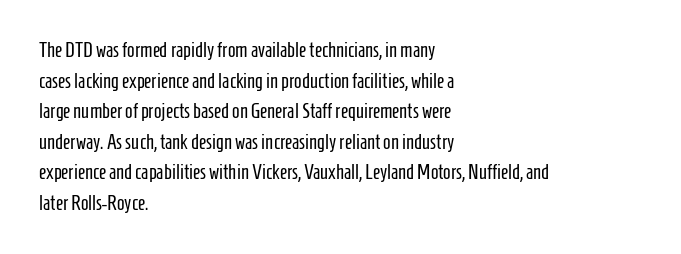
If you drew a line through each stem, it would be perfectly vertical. Students, observe: this is what conventionally led text looks like. Alignment: flush left. Decoration check: the copy has no underline.
